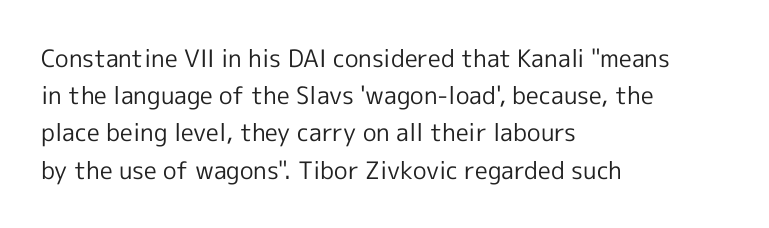
The image shows 24 px text type, upright; set left-aligned, normal line spacing (1.55x), normal letter spacing, not underlined.
